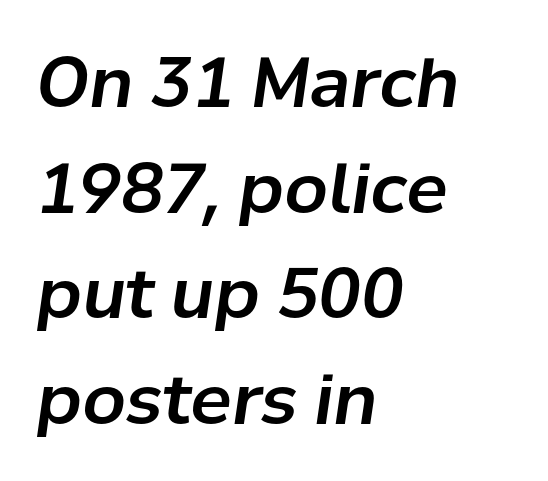
Horizontal alignment here is leftward, the default for most running prose. Rows of type keep a routine distance in the vertical direction. The rendering uses natural spacing where letterforms have individual widths. Inter-character spacing is left at the font's built-in metrics. Tall strokes in this sample are angled rather than plumb. Beneath every word, the page is bare.
